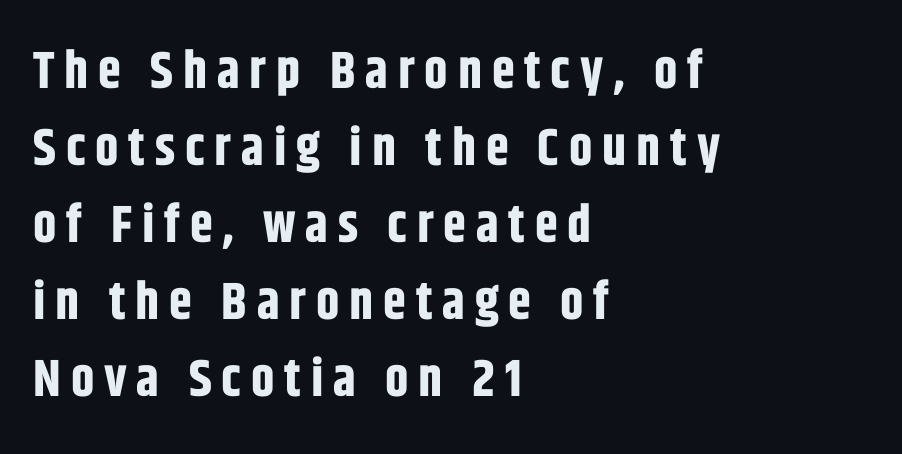
{"serif": "no", "italic": "no", "bold": "yes", "weight": "bold", "width": "condensed", "stroke_contrast": "low", "x_height": "large", "monospaced": "no", "underline": "no", "align": "left", "line_spacing": "normal", "line_spacing_ratio": 1.48, "glyph_px": 52}
